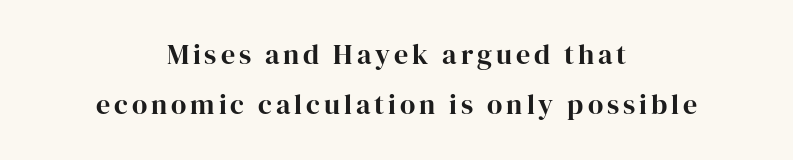
{"serif": "yes", "italic": "no", "width": "normal", "stroke_contrast": "high", "x_height": "medium", "monospaced": "no", "underline": "no", "align": "center", "line_spacing_ratio": 1.77, "glyph_px": 28}
